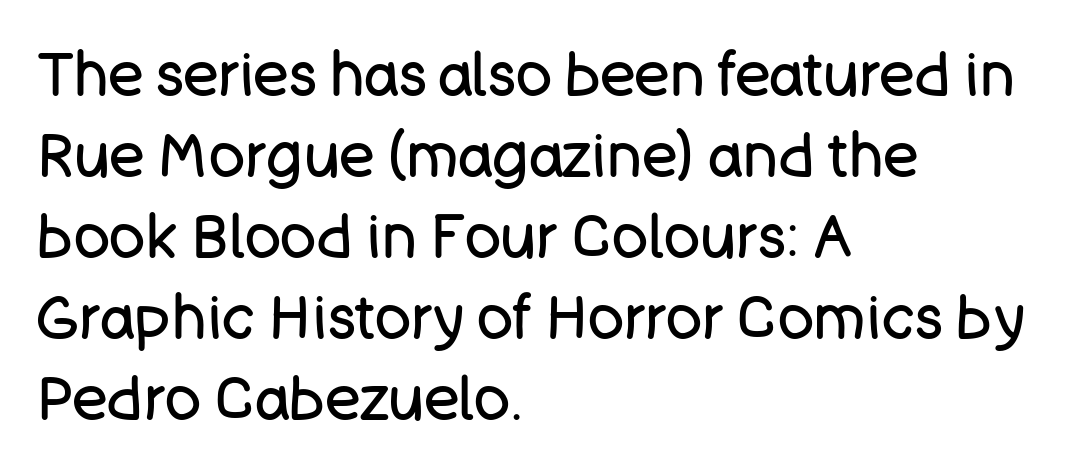
The image shows 60 px regular-weight sans-serif type, upright; set left-aligned, normal line spacing (1.35x), normal letter spacing, not underlined; low stroke contrast and a large x-height.
